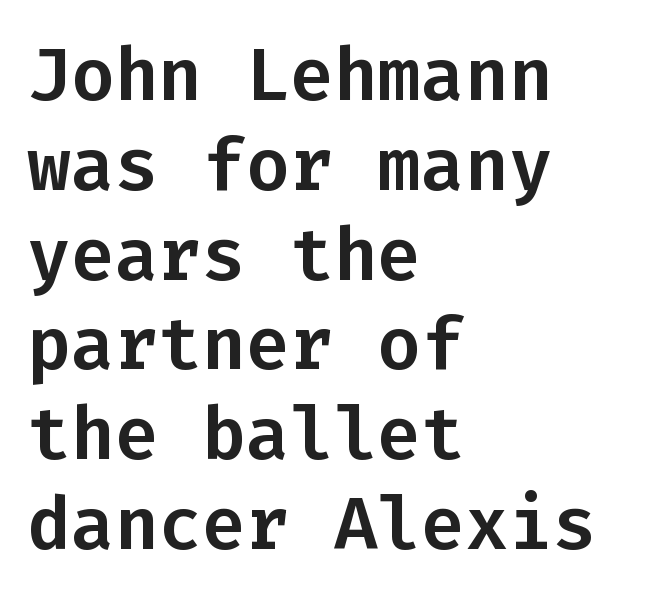
The image shows 73 px sans-serif type, upright, monospaced; set left-aligned, line spacing 1.23x, normal letter spacing, not underlined; low stroke contrast and a medium x-height.
